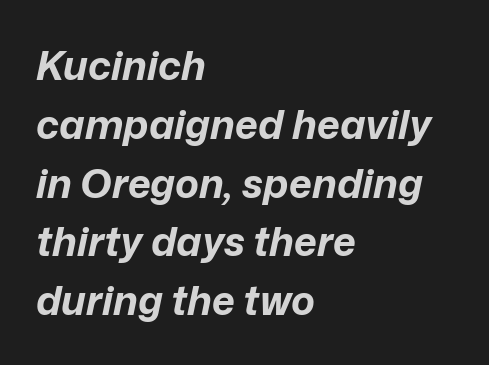
The image shows 40 px bold type, italic (leaning right); set left-aligned, normal line spacing (1.47x), normal letter spacing, not underlined; low stroke contrast and a medium x-height.
